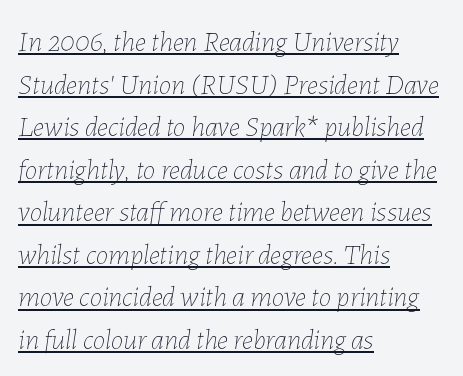
You can see a thin bar hugging the bottom of the glyphs. Caption: multi-line text, flush left, ragged right. The cut favours lightness, reaching ordinary text weight at its darkest. Yep, that's italic — everything's leaning. Each word holds together tightly as a unit, with standard inter-letter gaps.
